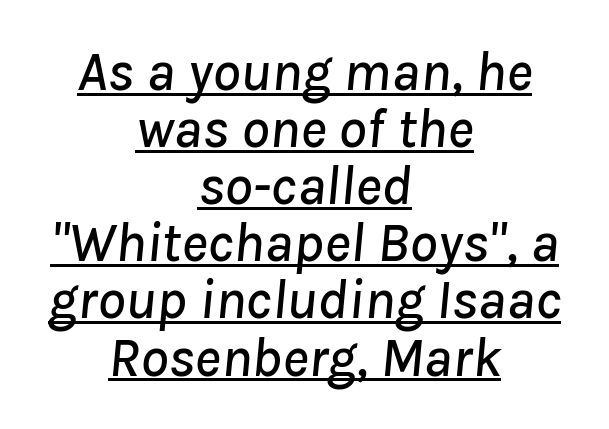
Q: Is the text italic (slanted)? A: Yes, it leans right by about 8 degrees.
Q: Is the text underlined? A: Yes.
Q: How is the paragraph aligned? A: Centered.
Q: Is the spacing between letters normal or unusually wide? A: Normal.
Q: Is the spacing between lines tight, normal or loose? A: Tight.
Q: Width (condensed, normal, or wide)? A: Normal.
Q: Stroke contrast? A: Low.
Q: x-height? A: Medium.
Q: Monospaced? A: No.
